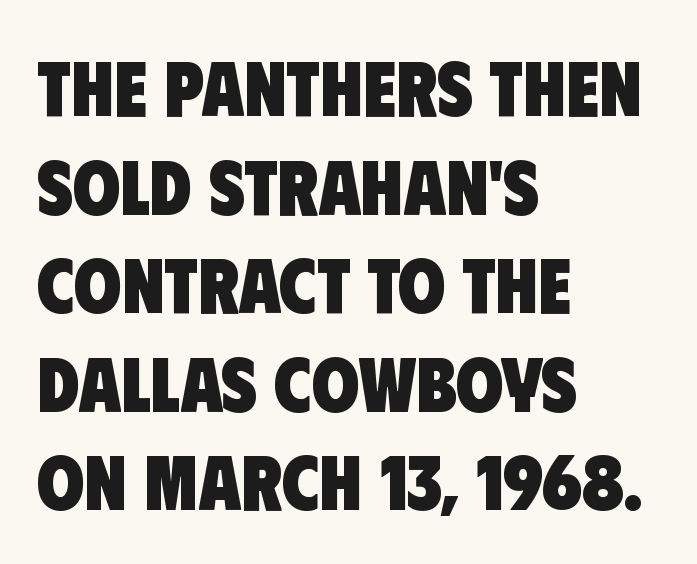
The image shows 77 px heavy, condensed sans-serif type; set left-aligned, normal line spacing (1.28x), normal letter spacing, not underlined; low stroke contrast and a large x-height.
